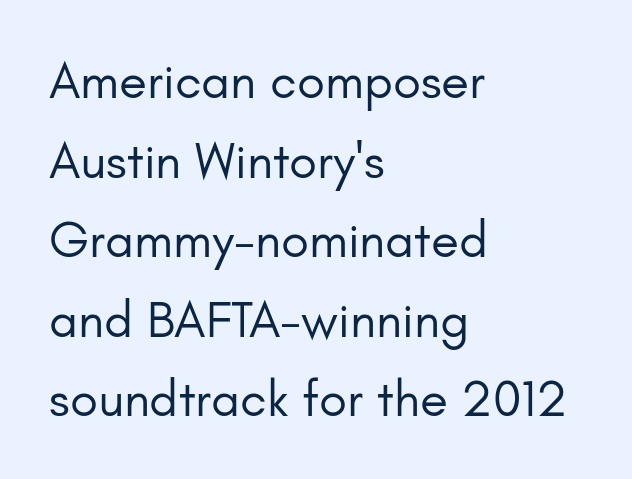
The image shows 51 px regular-weight sans-serif type, upright; set left-aligned, normal line spacing (1.56x), normal letter spacing, not underlined; low stroke contrast and a small x-height.
